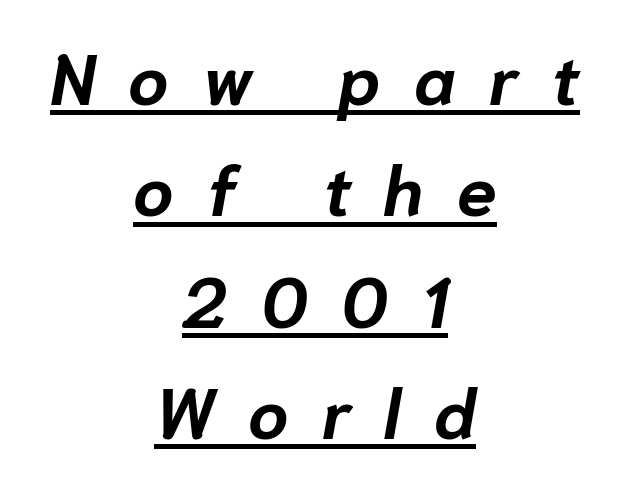
The image shows 71 px bold type, italic (leaning right); set centered, normal line spacing (1.57x), unusually wide letter spacing (+0.47 em), underlined; low stroke contrast and a medium x-height.
